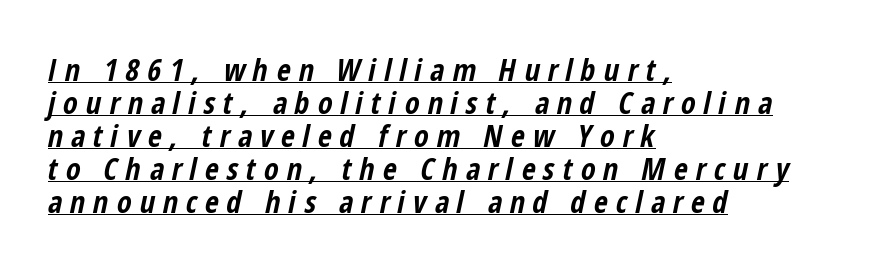
Someone cranked the tracking dial way up on this one. Does the copy run flush right? No — it runs flush left. When letters slant like this, we call the style italic. Here the designer chose a conventional face with non-uniform glyph widths.
